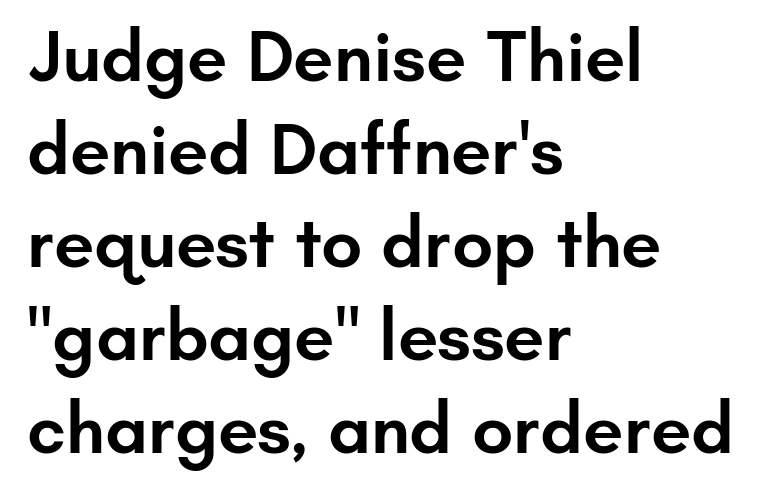
Q: Is the text bold? A: Semi-bold.
Q: Is the text italic (slanted)? A: No, it is upright.
Q: Is the typeface a serif or a sans-serif typeface? A: Sans-serif.
Q: Is the text underlined? A: No.
Q: How is the paragraph aligned? A: Left-aligned.
Q: Is the spacing between letters normal or unusually wide? A: Normal.
Q: Is the spacing between lines tight, normal or loose? A: Normal.
Q: Width (condensed, normal, or wide)? A: Normal.
Q: Stroke contrast? A: Low.
Q: x-height? A: Small.
Q: Monospaced? A: No.
